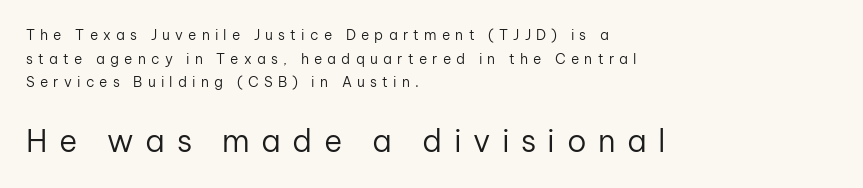
The image shows 31 px regular-weight sans-serif type, upright; set left-aligned, normal line spacing (1.68x), unusually wide letter spacing (+0.37 em), not underlined; the second (bottom) block is 2.21x larger; low stroke contrast and a medium x-height.
